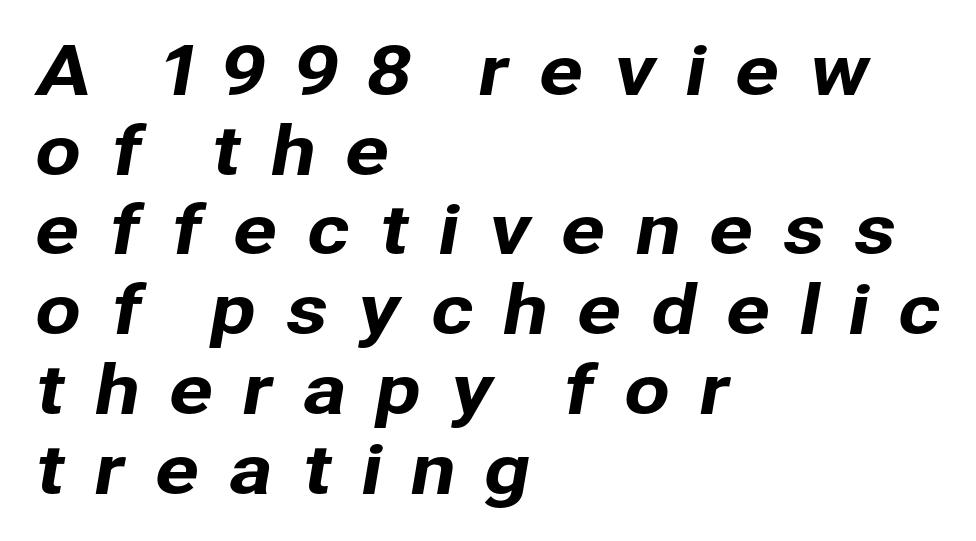
The image shows 67 px sans-serif type; set left-aligned, line spacing 1.19x, unusually wide letter spacing (+0.41 em), not underlined; low stroke contrast and a medium x-height.
